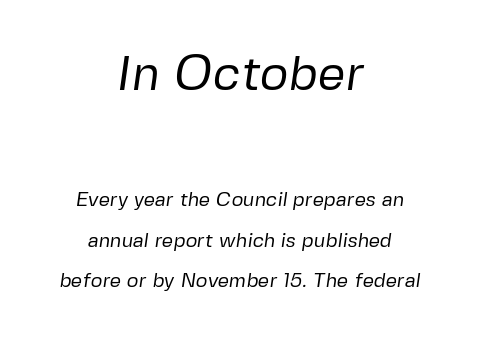
{"serif": "no", "bold": "no", "weight": "regular", "width": "normal", "stroke_contrast": "low", "x_height": "medium", "monospaced": "no", "underline": "no", "align": "center", "line_spacing": "loose", "line_spacing_ratio": 2.02, "letter_spacing": "normal", "letter_spacing_em": 0.0, "larger_block": "first", "size_ratio": 2.45, "glyph_px": 49}
